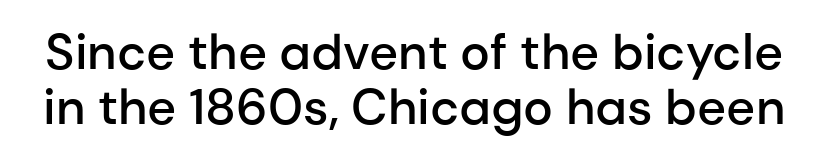
The image shows 50 px semibold sans-serif type, upright; set tight line spacing (1.11x), normal letter spacing, not underlined; low stroke contrast and a medium x-height.
